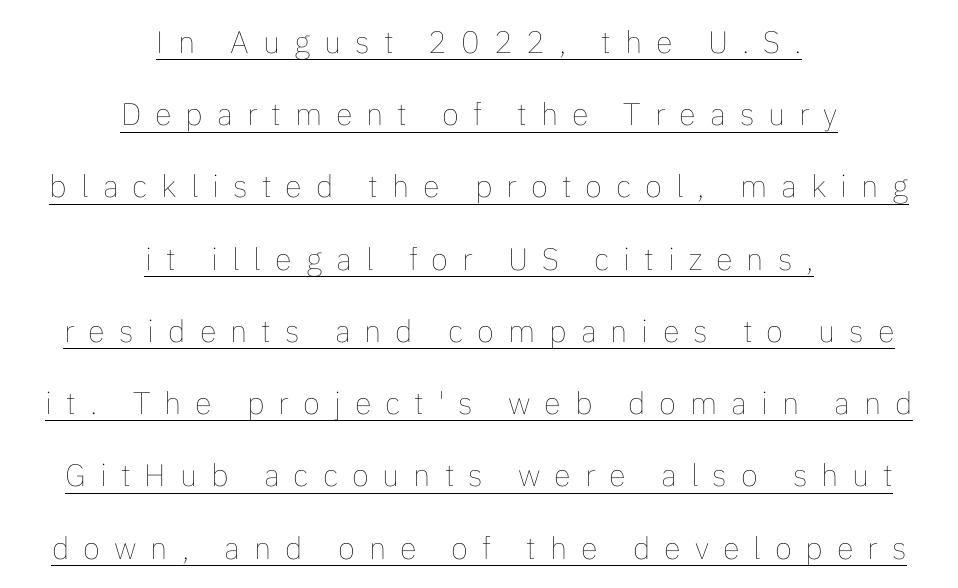
Q: Is the text bold? A: No.
Q: Is the text italic (slanted)? A: No, it is upright.
Q: Is the text underlined? A: Yes.
Q: How is the paragraph aligned? A: Centered.
Q: Is the spacing between letters normal or unusually wide? A: Unusually wide.
Q: Is the spacing between lines tight, normal or loose? A: Loose.
Q: Width (condensed, normal, or wide)? A: Normal.
Q: Stroke contrast? A: Low.
Q: x-height? A: Medium.
Q: Monospaced? A: No.
